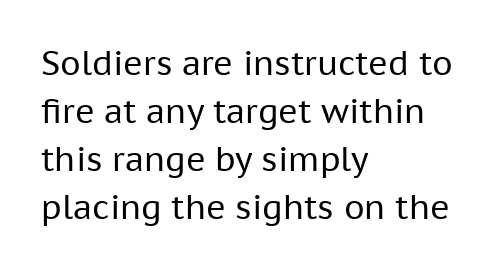
Q: Is the text bold? A: No.
Q: Is the text italic (slanted)? A: No, it is upright.
Q: Is the typeface a serif or a sans-serif typeface? A: Sans-serif.
Q: Is the text underlined? A: No.
Q: How is the paragraph aligned? A: Left-aligned.
Q: Is the spacing between letters normal or unusually wide? A: Normal.
Q: Is the spacing between lines tight, normal or loose? A: Normal.
Q: Width (condensed, normal, or wide)? A: Normal.
Q: Stroke contrast? A: Low.
Q: x-height? A: Medium.
Q: Monospaced? A: No.
